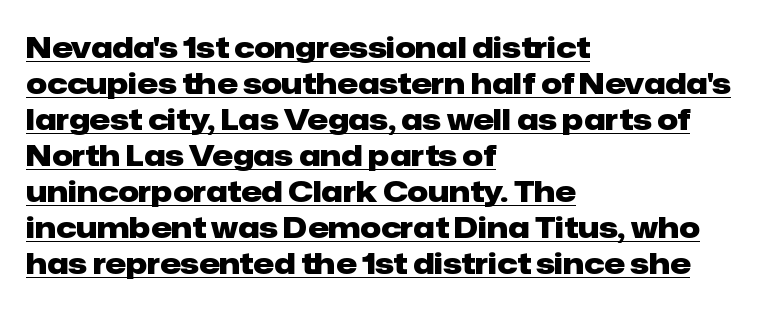
Q: Is the text bold? A: Yes.
Q: Is the text italic (slanted)? A: No, it is upright.
Q: Is the typeface a serif or a sans-serif typeface? A: Sans-serif.
Q: Is the text underlined? A: Yes.
Q: How is the paragraph aligned? A: Left-aligned.
Q: Is the spacing between letters normal or unusually wide? A: Normal.
Q: Width (condensed, normal, or wide)? A: Normal.
Q: Stroke contrast? A: Low.
Q: x-height? A: Medium.
Q: Monospaced? A: No.
